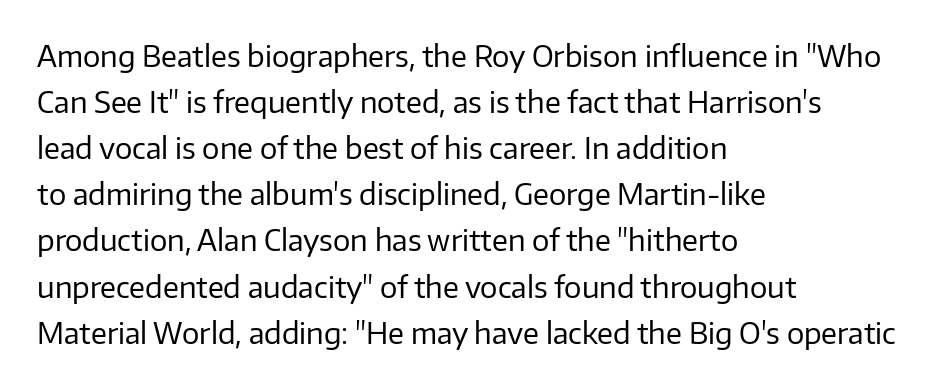
Clear beneath every line of the passage. Which margin do the lines hug? The left one — the right edge is uneven. Each letter keeps its own natural width here, so spacing adapts to shape. Is the stroke heavy? The answer is a plain regular-or-lighter.
